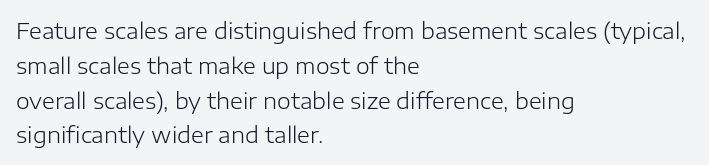
Q: Is the text bold? A: No.
Q: Is the text italic (slanted)? A: No, it is upright.
Q: Is the text underlined? A: No.
Q: How is the paragraph aligned? A: Left-aligned.
Q: Is the spacing between letters normal or unusually wide? A: Normal.
Q: Is the spacing between lines tight, normal or loose? A: Normal.
